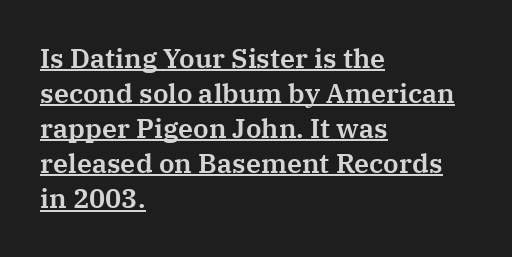
Q: Is the text italic (slanted)? A: No, it is upright.
Q: Is the text underlined? A: Yes.
Q: How is the paragraph aligned? A: Left-aligned.
Q: Is the spacing between letters normal or unusually wide? A: Normal.
Q: Is the spacing between lines tight, normal or loose? A: Normal.
